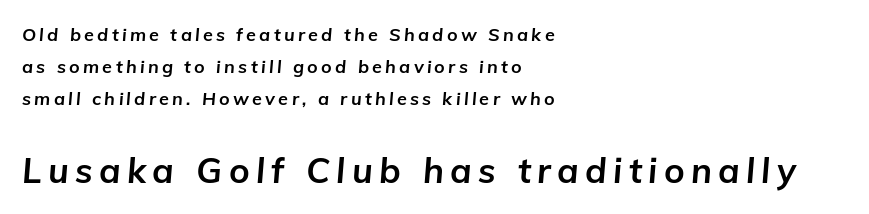
Q: Is the text bold? A: Yes.
Q: Is the text italic (slanted)? A: Yes, it leans right by about 5 degrees.
Q: Is the text underlined? A: No.
Q: How is the paragraph aligned? A: Left-aligned.
Q: Which block of text is set in a larger size, the first (top) or the second (bottom)? A: The second (bottom) one.
Q: Width (condensed, normal, or wide)? A: Normal.
Q: Stroke contrast? A: Low.
Q: x-height? A: Medium.
Q: Monospaced? A: No.
